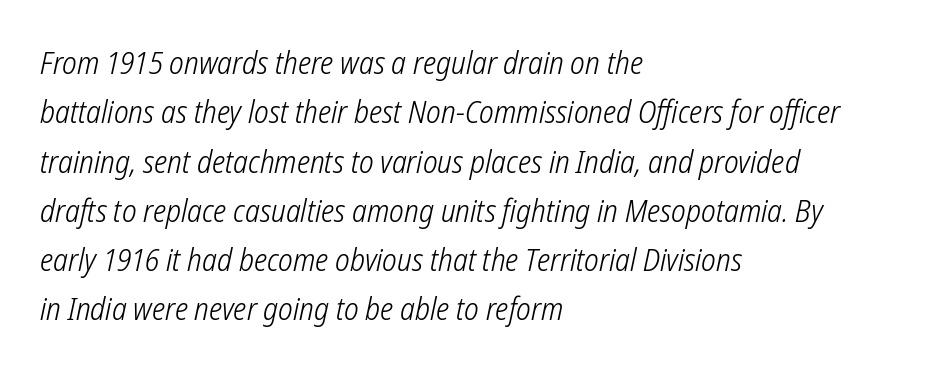
The image shows 31 px light, condensed sans-serif type; set left-aligned, normal line spacing (1.59x), normal letter spacing, not underlined; low stroke contrast and a medium x-height.
